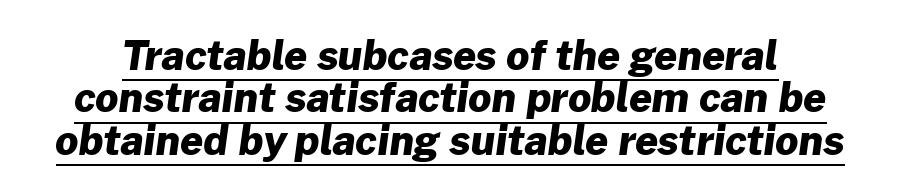
{"serif": "no", "bold": "yes", "weight": "heavy", "width": "normal", "stroke_contrast": "low", "x_height": "medium", "monospaced": "no", "underline": "yes", "line_spacing": "tight", "line_spacing_ratio": 1.06, "letter_spacing": "normal", "letter_spacing_em": 0.0, "glyph_px": 40}
